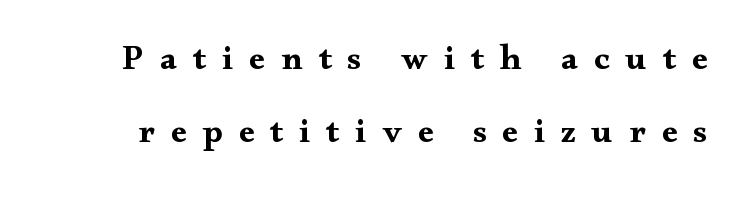
The image shows 35 px bold, wide serif type, upright; set loose line spacing (2.1x), unusually wide letter spacing (+0.46 em), not underlined; medium stroke contrast and a small x-height.
